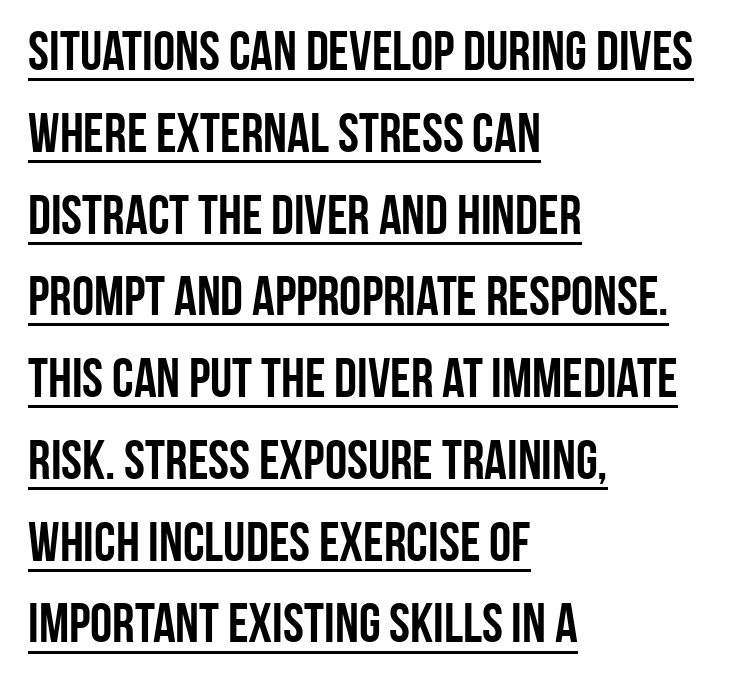
The glyphs are accompanied by a horizontal stroke just below them. Vertically, the passage feels balanced, rows spaced as you'd expect. As a designer I'd log this as weight 700, bold. A typesetter would mark this as roman, not italic. A typesetter would call this zero additional tracking.
